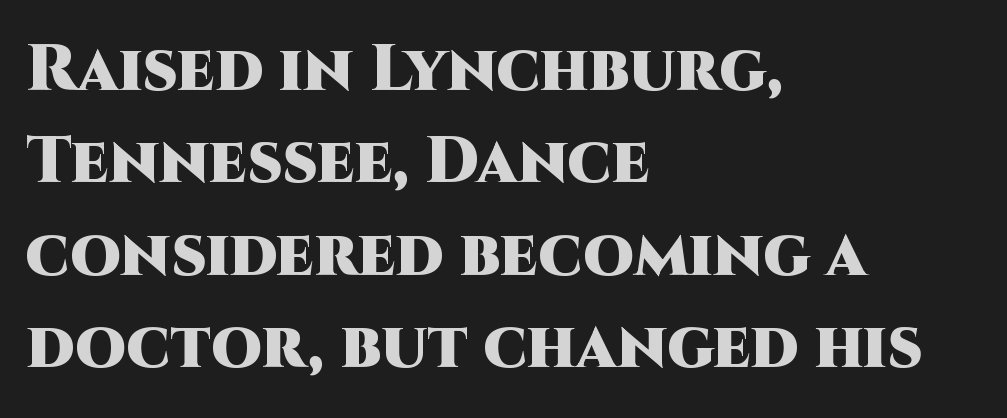
{"serif": "no", "italic": "no", "bold": "yes", "weight": "heavy", "width": "normal", "stroke_contrast": "high", "x_height": "large", "monospaced": "no", "underline": "no", "align": "left", "line_spacing": "normal", "line_spacing_ratio": 1.42, "letter_spacing": "normal", "letter_spacing_em": 0.0, "glyph_px": 65}
